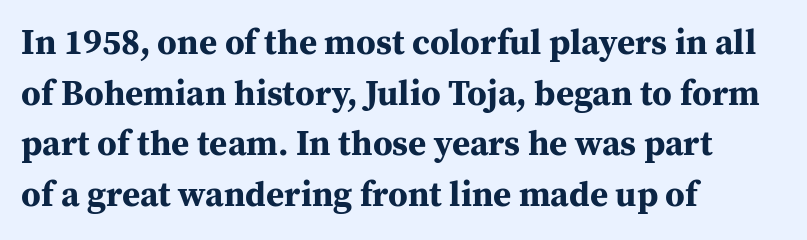
{"serif": "yes", "italic": "no", "bold": "yes", "weight": "bold", "width": "normal", "stroke_contrast": "medium", "x_height": "medium", "monospaced": "no", "underline": "no", "align": "left", "line_spacing": "normal", "line_spacing_ratio": 1.45, "letter_spacing": "normal", "letter_spacing_em": 0.0, "glyph_px": 35}
